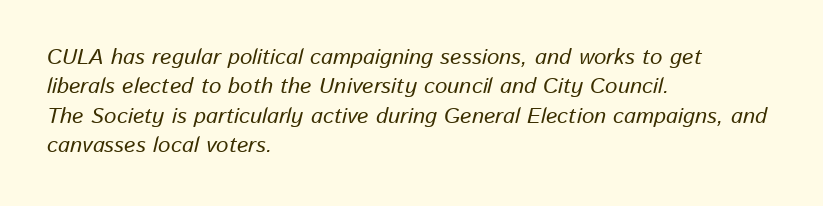
Q: Is the text italic (slanted)? A: Yes, it leans right by about 13 degrees.
Q: Is the text underlined? A: No.
Q: How is the paragraph aligned? A: Left-aligned.
Q: Is the spacing between letters normal or unusually wide? A: Normal.
Q: Is the spacing between lines tight, normal or loose? A: Normal.
